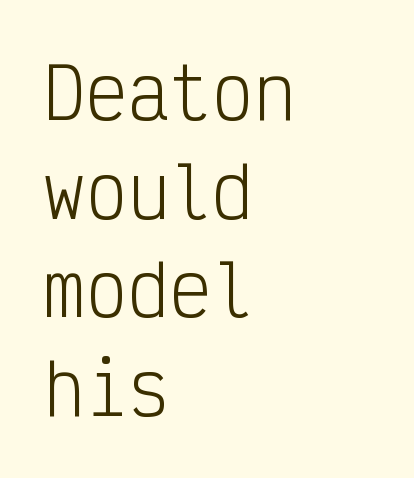
This reads as an unemphasized weight, regular at the heaviest. Nothing sits at the stroke ends, so this counts as sans-serif. Beneath every word, the page is bare. Between one letter and the next there's only the usual sliver of space. Style check: upright. Compared with a centered layout, this one pins lines to the left instead.
